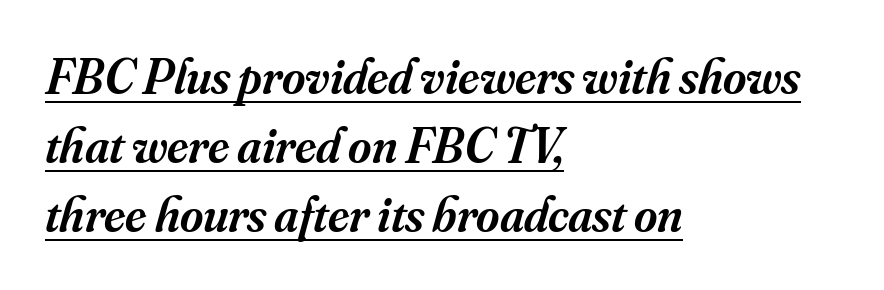
{"serif": "yes", "italic": "yes", "lean": "right", "slant_degrees": 16, "bold": "semi", "weight": "semibold", "width": "normal", "stroke_contrast": "medium", "x_height": "small", "monospaced": "no", "underline": "yes", "align": "left", "line_spacing": "normal", "line_spacing_ratio": 1.38, "letter_spacing": "normal", "letter_spacing_em": 0.0, "glyph_px": 50}
